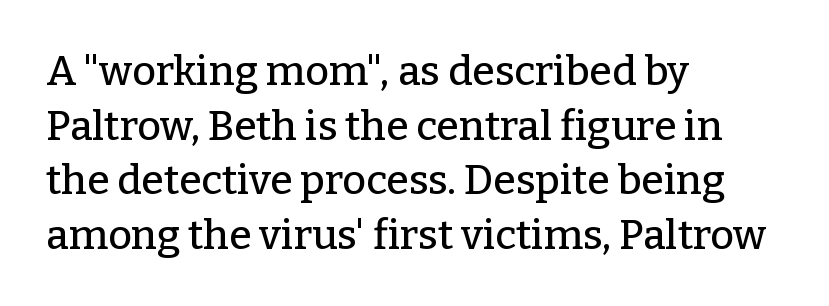
Q: Is the text italic (slanted)? A: No, it is upright.
Q: Is the typeface a serif or a sans-serif typeface? A: Serif.
Q: Is the text underlined? A: No.
Q: How is the paragraph aligned? A: Left-aligned.
Q: Is the spacing between letters normal or unusually wide? A: Normal.
Q: Is the spacing between lines tight, normal or loose? A: Normal.
Q: Width (condensed, normal, or wide)? A: Normal.
Q: Stroke contrast? A: Low.
Q: x-height? A: Medium.
Q: Monospaced? A: No.
